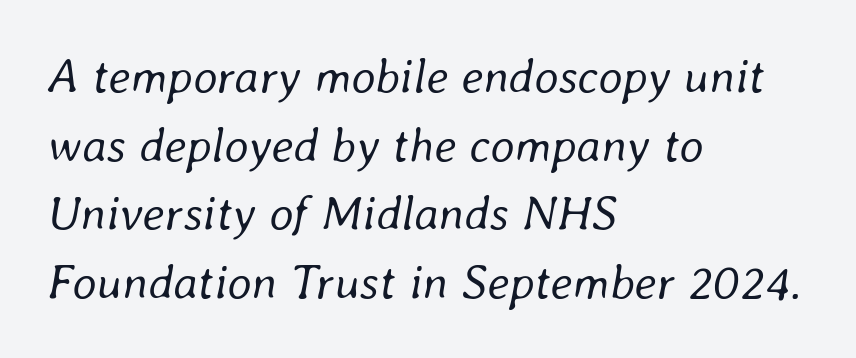
The image shows 48 px regular-weight type, italic (leaning right); set left-aligned, normal line spacing (1.43x), normal letter spacing, not underlined; low stroke contrast and a medium x-height.
